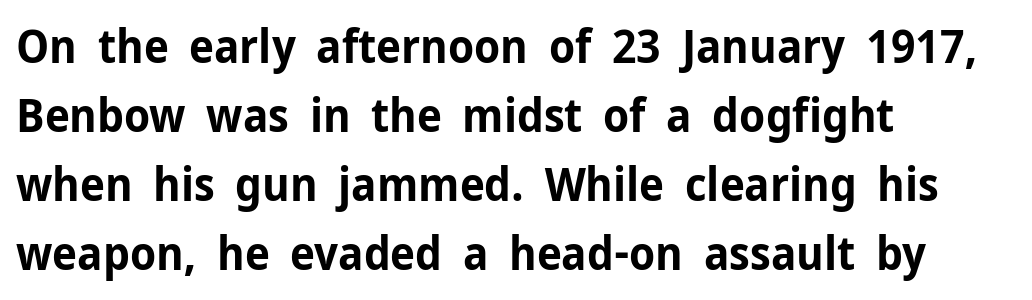
{"serif": "no", "italic": "no", "bold": "yes", "weight": "bold", "width": "normal", "stroke_contrast": "low", "x_height": "medium", "monospaced": "no", "underline": "no", "align": "left", "line_spacing": "normal", "line_spacing_ratio": 1.5, "letter_spacing": "normal", "letter_spacing_em": 0.0, "glyph_px": 46}
